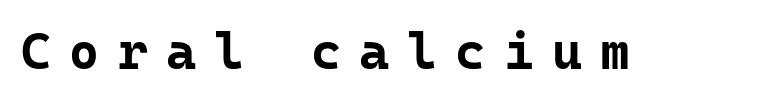
Q: Is the text bold? A: Yes.
Q: Is the text italic (slanted)? A: No, it is upright.
Q: Is the typeface a serif or a sans-serif typeface? A: Sans-serif.
Q: Is the text underlined? A: No.
Q: Is the spacing between letters normal or unusually wide? A: Unusually wide.
Q: Width (condensed, normal, or wide)? A: Normal.
Q: Stroke contrast? A: Low.
Q: x-height? A: Medium.
Q: Monospaced? A: Yes.
